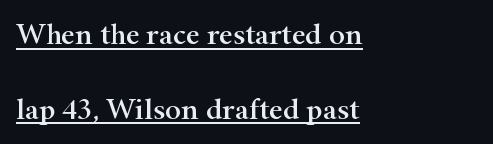
The image shows 30 px wide serif type, upright; set left-aligned, loose line spacing (2.49x), normal letter spacing, underlined; high stroke contrast and a small x-height.
